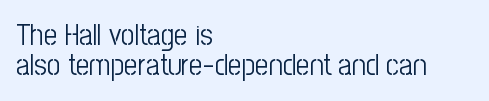
The rendering uses natural spacing where letterforms have individual widths. The rendering anchors every line to the left-hand side. Whoever set this chose condensed vertical rhythm over breathing room. Serif or sans? Sans — the stroke terminals are bare.
